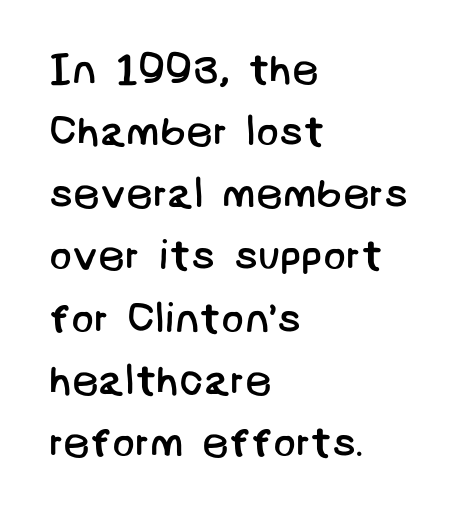
Q: Is the text bold? A: No.
Q: Is the typeface a serif or a sans-serif typeface? A: Sans-serif.
Q: Is the text underlined? A: No.
Q: How is the paragraph aligned? A: Left-aligned.
Q: Is the spacing between letters normal or unusually wide? A: Normal.
Q: Is the spacing between lines tight, normal or loose? A: Normal.
Q: Width (condensed, normal, or wide)? A: Normal.
Q: Stroke contrast? A: Low.
Q: x-height? A: Large.
